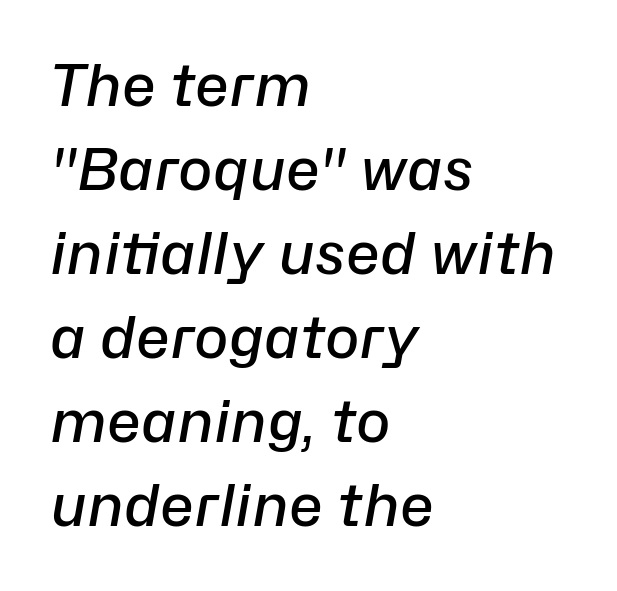
Q: Is the text bold? A: Semi-bold.
Q: Is the text italic (slanted)? A: Yes, it leans right by about 10 degrees.
Q: Is the text underlined? A: No.
Q: How is the paragraph aligned? A: Left-aligned.
Q: Is the spacing between letters normal or unusually wide? A: Normal.
Q: Is the spacing between lines tight, normal or loose? A: Normal.
Q: Width (condensed, normal, or wide)? A: Normal.
Q: Stroke contrast? A: Low.
Q: x-height? A: Medium.
Q: Monospaced? A: No.
